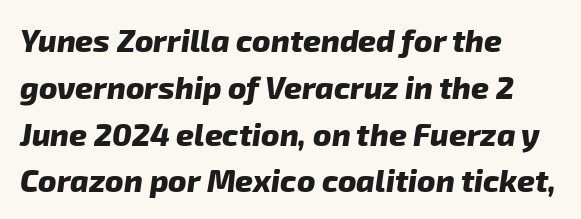
{"serif": "no", "bold": "yes", "weight": "heavy", "width": "normal", "stroke_contrast": "low", "x_height": "medium", "monospaced": "no", "underline": "no", "align": "left", "line_spacing": "normal", "line_spacing_ratio": 1.51, "letter_spacing": "normal", "letter_spacing_em": 0.0, "glyph_px": 31}
